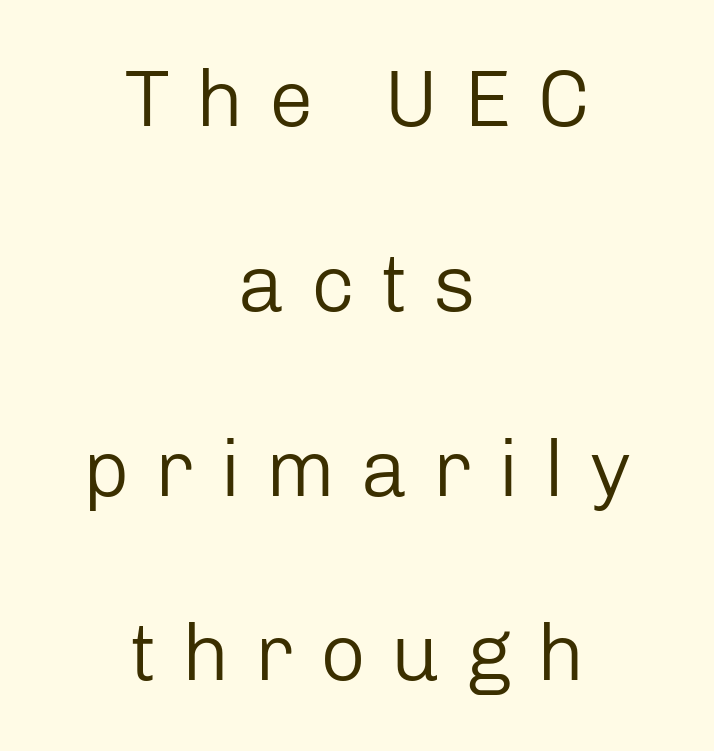
Q: Is the text bold? A: No.
Q: Is the text italic (slanted)? A: No, it is upright.
Q: Is the typeface a serif or a sans-serif typeface? A: Sans-serif.
Q: Is the text underlined? A: No.
Q: How is the paragraph aligned? A: Centered.
Q: Is the spacing between letters normal or unusually wide? A: Unusually wide.
Q: Is the spacing between lines tight, normal or loose? A: Loose.
Q: Width (condensed, normal, or wide)? A: Normal.
Q: Stroke contrast? A: Low.
Q: x-height? A: Medium.
Q: Monospaced? A: No.
